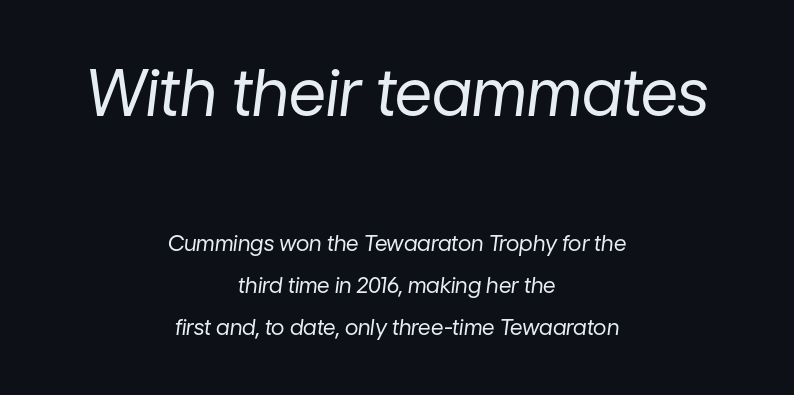
Stem width sits at or under what a default text font uses. In terms of leading, this rendering errs on the spacious side. This sample has the flowing, uneven cadence of proportional lettering. Visually the block forms a symmetrical silhouette, jagged on both flanks. Nothing unusual about the tracking: characters are spaced as the font intends.
